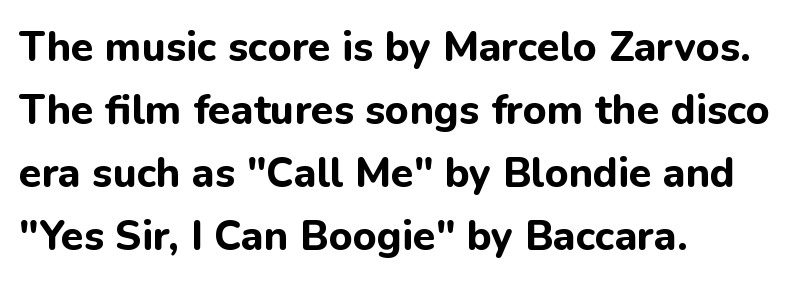
The image shows 41 px bold sans-serif type, upright; set left-aligned, normal line spacing (1.54x), normal letter spacing, not underlined; low stroke contrast and a medium x-height.
